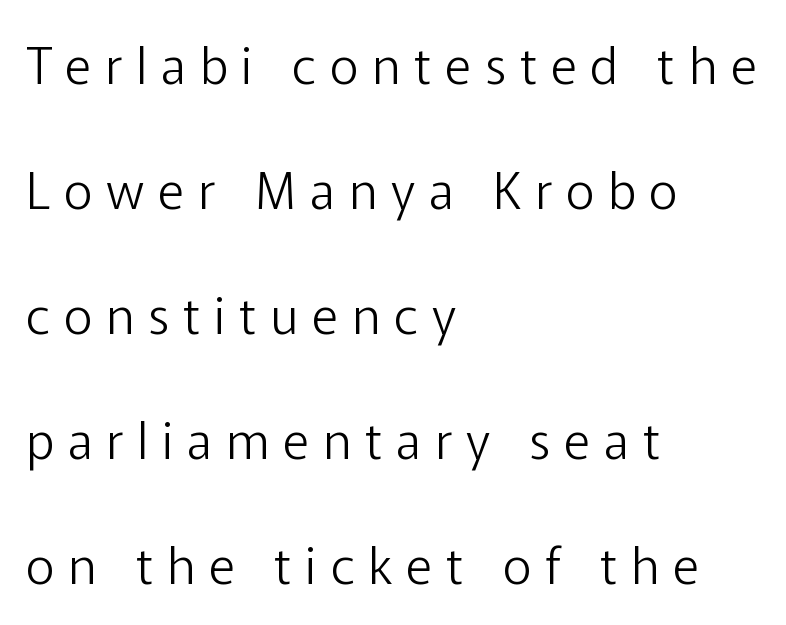
{"serif": "no", "italic": "no", "bold": "no", "weight": "light", "width": "normal", "stroke_contrast": "low", "x_height": "medium", "monospaced": "no", "underline": "no", "align": "left", "line_spacing": "loose", "line_spacing_ratio": 2.5, "letter_spacing": "wide", "letter_spacing_em": 0.28, "glyph_px": 50}
